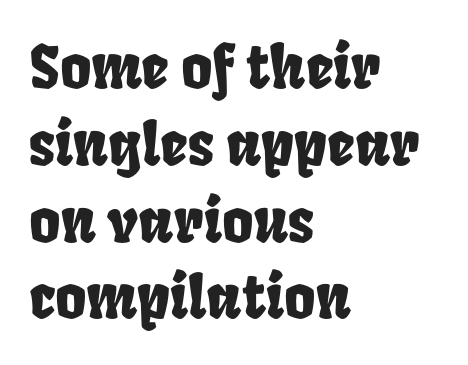
{"width": "condensed", "stroke_contrast": "low", "x_height": "large", "monospaced": "no", "underline": "no", "align": "left", "line_spacing": "normal", "line_spacing_ratio": 1.28, "letter_spacing": "normal", "letter_spacing_em": 0.0, "glyph_px": 60}
